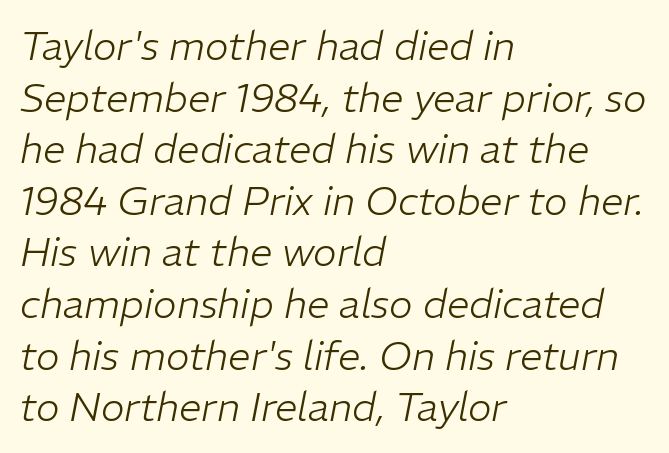
{"italic": "yes", "lean": "right", "slant_degrees": 11, "bold": "no", "weight": "light", "width": "normal", "stroke_contrast": "low", "x_height": "medium", "monospaced": "no", "underline": "no", "align": "left", "line_spacing": "normal", "line_spacing_ratio": 1.29, "letter_spacing": "normal", "letter_spacing_em": 0.0, "glyph_px": 40}
